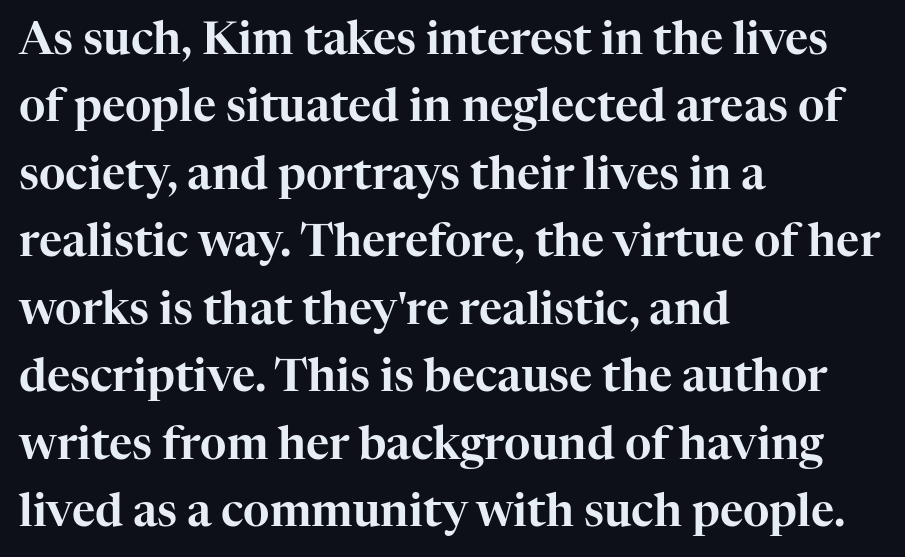
{"serif": "yes", "italic": "no", "width": "normal", "stroke_contrast": "high", "x_height": "medium", "monospaced": "no", "underline": "no", "align": "left", "line_spacing": "normal", "line_spacing_ratio": 1.5, "letter_spacing": "normal", "letter_spacing_em": 0.0, "glyph_px": 45}
